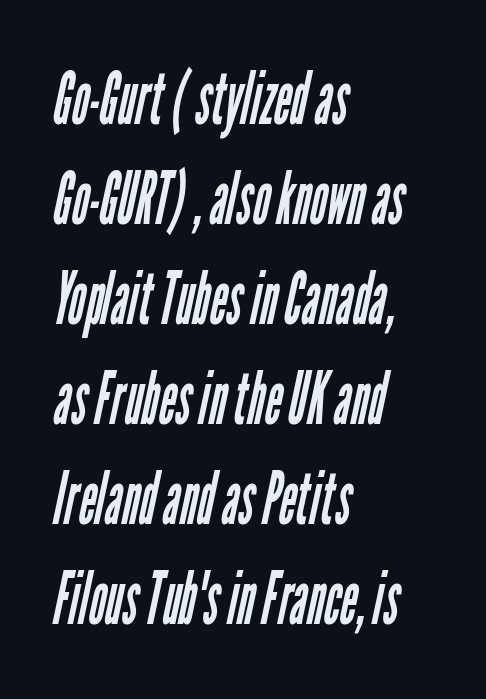
Q: Is the text bold? A: No.
Q: Is the typeface a serif or a sans-serif typeface? A: Sans-serif.
Q: Is the text underlined? A: No.
Q: How is the paragraph aligned? A: Left-aligned.
Q: Is the spacing between letters normal or unusually wide? A: Normal.
Q: Is the spacing between lines tight, normal or loose? A: Normal.
Q: Width (condensed, normal, or wide)? A: Condensed.
Q: Stroke contrast? A: Low.
Q: x-height? A: Medium.
Q: Monospaced? A: No.
